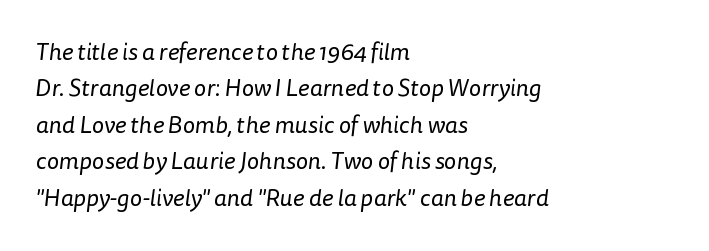
The passage is arranged the way most books set body copy — flush left. Words float on clear page, feet unadorned. No heavy texture on the line: the type isn't bold. If you measured baseline to baseline, you'd find a middling distance. Spacing between characters is what you'd get straight out of the box.
